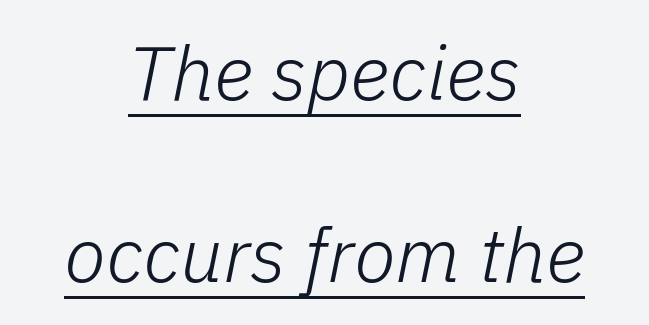
This is not heavy type; no bold has been used. Italic: yes, the glyphs are oblique. Interline gaps are noticeably wide in this sample. Compared with typical body copy, the letter spacing here is the same. Character widths vary here, with narrow letters taking less room than wide ones.
